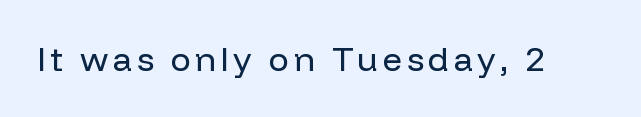
Q: Is the text bold? A: No.
Q: Is the text italic (slanted)? A: No, it is upright.
Q: Is the typeface a serif or a sans-serif typeface? A: Sans-serif.
Q: Is the text underlined? A: No.
Q: Width (condensed, normal, or wide)? A: Normal.
Q: Stroke contrast? A: Low.
Q: x-height? A: Medium.
Q: Monospaced? A: No.
